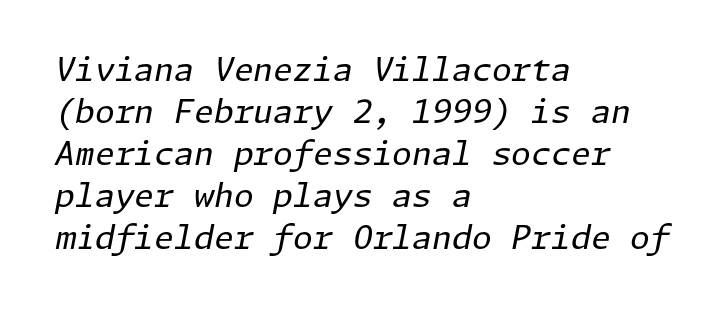
Q: Is the text bold? A: No.
Q: Is the text italic (slanted)? A: Yes, it leans right by about 11 degrees.
Q: Is the text underlined? A: No.
Q: How is the paragraph aligned? A: Left-aligned.
Q: Is the spacing between letters normal or unusually wide? A: Normal.
Q: Is the spacing between lines tight, normal or loose? A: Normal.
Q: Width (condensed, normal, or wide)? A: Normal.
Q: Stroke contrast? A: Low.
Q: x-height? A: Medium.
